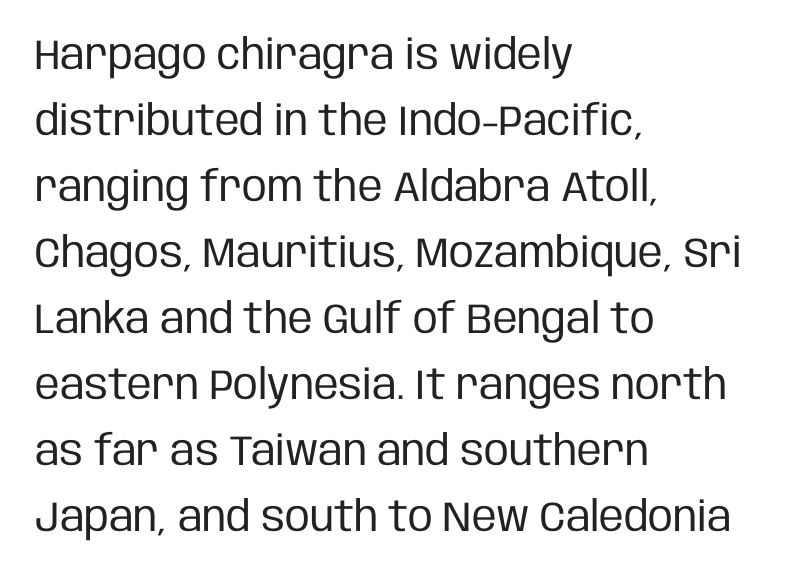
Does the type have serifs? No, each stem ends abruptly. The vertical gap from one line to the next is medium. The face used here is rendered with its standard letterfit. Plain, unruled lines of type. This sample has the flowing, uneven cadence of proportional lettering. All the whitespace from short lines collects on the right.
